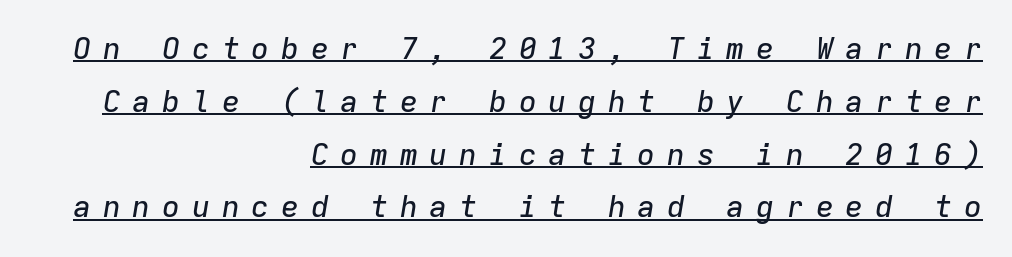
{"italic": "yes", "lean": "right", "slant_degrees": 9, "width": "normal", "stroke_contrast": "low", "x_height": "medium", "monospaced": "yes", "underline": "yes", "align": "right", "line_spacing_ratio": 1.76, "letter_spacing": "wide", "letter_spacing_em": 0.39, "glyph_px": 30}
